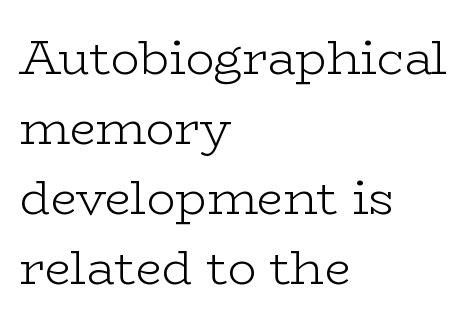
The image shows 48 px light, wide serif type, upright; set left-aligned, normal line spacing (1.46x), normal letter spacing, not underlined; low stroke contrast and a medium x-height.
